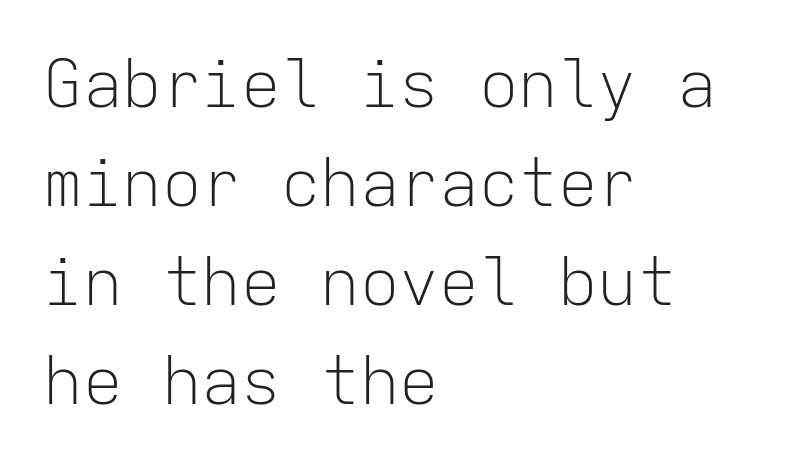
The typography opts for an upright posture over an oblique one. The rendering uses typewriter-style spacing with identical character cells. The space beneath each line is pristine and unruled. Short and long lines alike share a common starting point at left.
